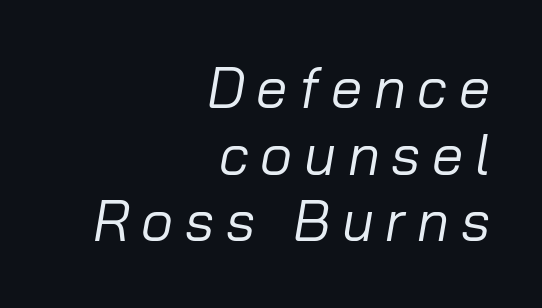
{"italic": "yes", "lean": "right", "slant_degrees": 10, "bold": "no", "weight": "regular", "width": "normal", "stroke_contrast": "low", "x_height": "medium", "monospaced": "no", "underline": "no", "align": "right", "line_spacing_ratio": 1.19, "letter_spacing": "wide", "letter_spacing_em": 0.21, "glyph_px": 56}
